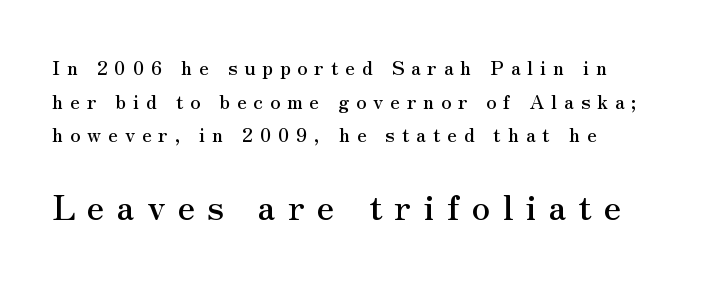
Which of the two is more prominent by size? The second, at the bottom. This sample has the flowing, uneven cadence of proportional lettering. Someone cranked the tracking dial way up on this one. Posture: vertical. Underlining? Definitely not there. Look at the bottom of the vertical strokes: they flare into serifs here.
